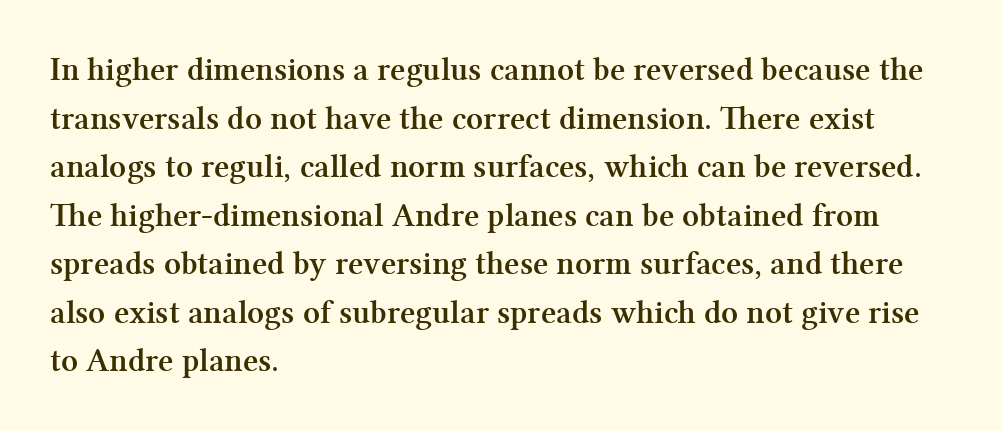
The image shows 33 px semibold serif type, upright; set left-aligned, normal line spacing (1.47x), normal letter spacing, not underlined; medium stroke contrast and a medium x-height.
